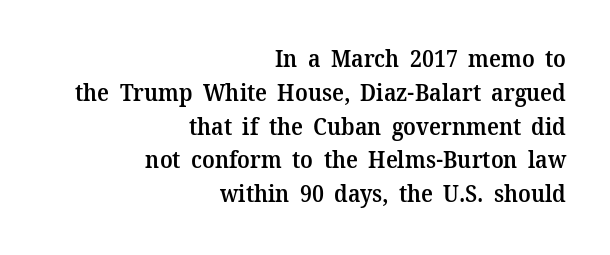
Lines of text with bare space underneath. Caption: semibold face, moderately heavy strokes. The compositor pushed each line to the right boundary. This is roman type, the default non-slanted kind.
